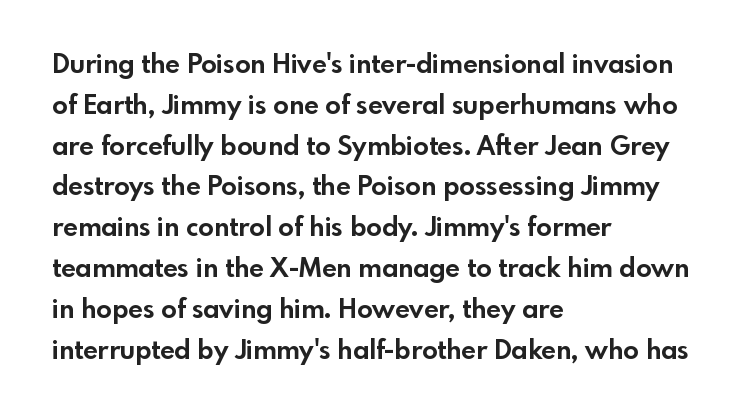
A dark, heavy texture on the line: the type is bold. Characters follow at the spacing the type designer built in. The designer left line spacing at the default. Unmarked baselines from the first word to the last. Posture: vertical.
